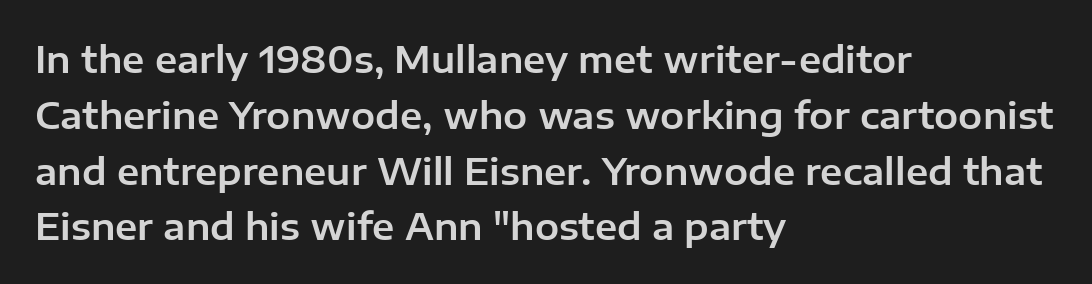
A typesetter would call this proportional, since set widths differ per character. Which margin do the lines hug? The left one — the right edge is uneven. Words appear dense and cohesive because spacing is normal. No feet cap the strokes, marking this as sans-serif type. This sample keeps an unexceptional amount of space between lines.
